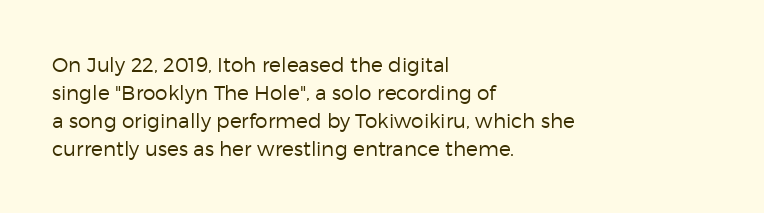
{"italic": "no", "bold": "no", "underline": "no", "align": "left", "line_spacing": "normal", "line_spacing_ratio": 1.4, "letter_spacing": "normal", "letter_spacing_em": 0.0, "glyph_px": 20}
